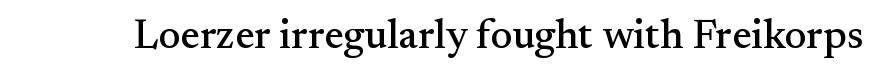
The image shows 41 px serif type, upright; set normal letter spacing, not underlined; medium stroke contrast and a small x-height.
